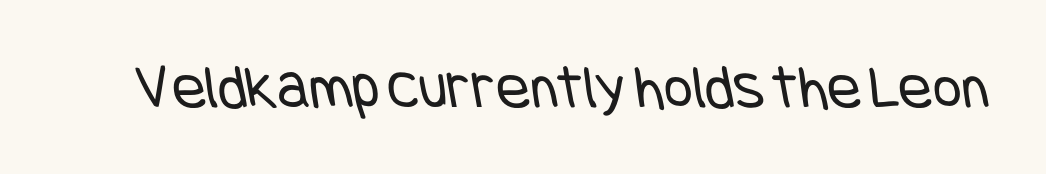
The image shows 63 px regular-weight, condensed sans-serif type; set normal letter spacing, not underlined; low stroke contrast and a large x-height.
